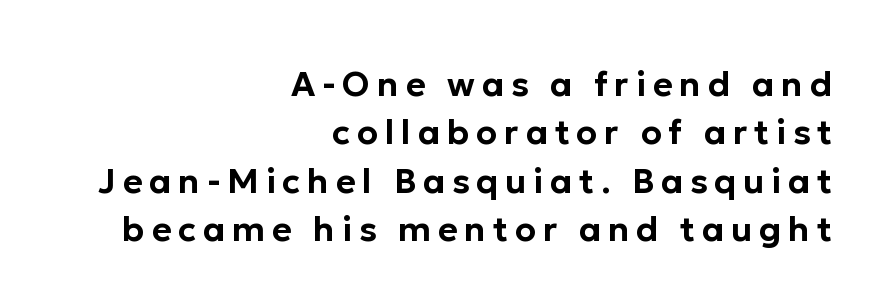
{"serif": "no", "italic": "no", "width": "normal", "stroke_contrast": "low", "x_height": "medium", "monospaced": "no", "underline": "no", "align": "right", "line_spacing": "normal", "line_spacing_ratio": 1.42, "letter_spacing": "wide", "letter_spacing_em": 0.2, "glyph_px": 34}
